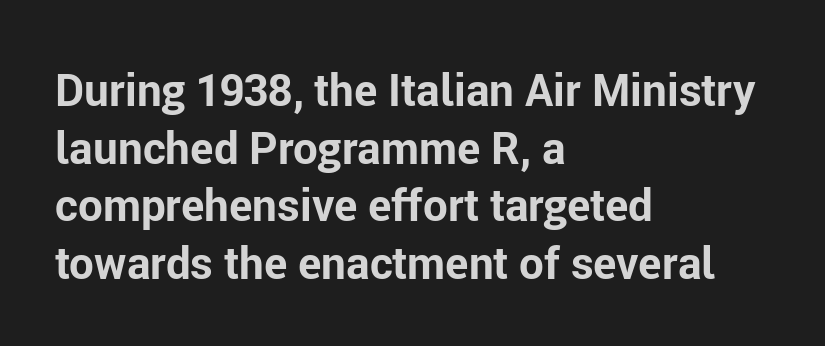
The image shows 44 px bold sans-serif type, upright; set left-aligned, normal line spacing (1.31x), normal letter spacing, not underlined; low stroke contrast and a medium x-height.
